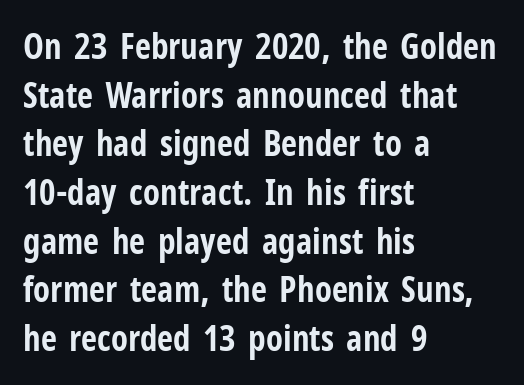
The image shows 35 px bold, condensed sans-serif type, upright; set left-aligned, normal line spacing (1.39x), normal letter spacing, not underlined; low stroke contrast and a medium x-height.
